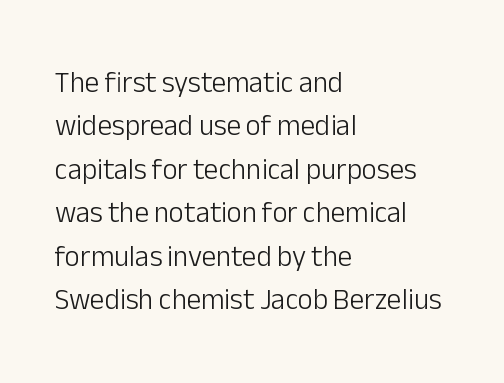
These glyphs show unthickened strokes, regular width or finer. Check where the strokes stop: nothing finishes them off — pure sans. Is this a fixed-width face? No — the glyphs have proportional, varying widths. Horizontally, the lines are justified to the leading edge only. Descenders are the only things crossing below the line.
